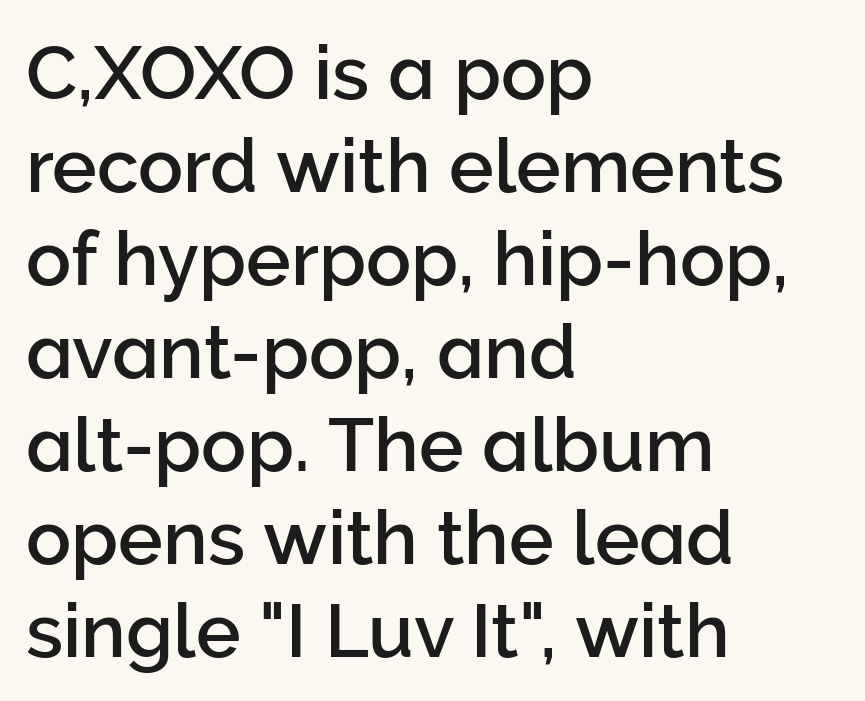
The image shows 75 px sans-serif type, upright; set left-aligned, line spacing 1.24x, normal letter spacing, not underlined; low stroke contrast and a medium x-height.
